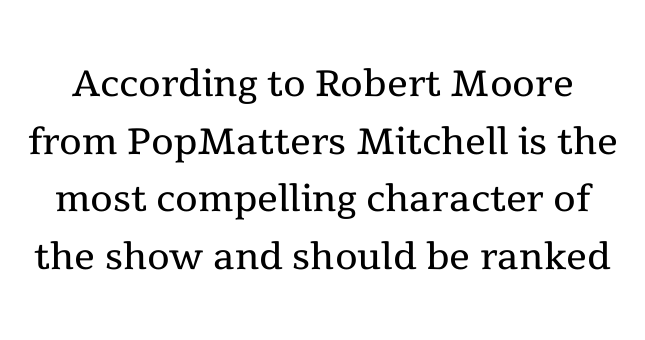
Q: Is the text bold? A: No.
Q: Is the text italic (slanted)? A: No, it is upright.
Q: Is the typeface a serif or a sans-serif typeface? A: Serif.
Q: Is the text underlined? A: No.
Q: Is the spacing between letters normal or unusually wide? A: Normal.
Q: Is the spacing between lines tight, normal or loose? A: Tight.
Q: Width (condensed, normal, or wide)? A: Normal.
Q: x-height? A: Medium.
Q: Monospaced? A: No.
